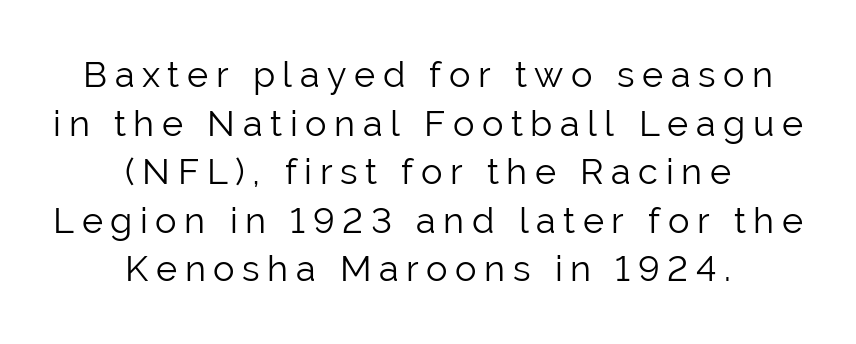
The image shows 36 px light sans-serif type, upright; set centered, normal line spacing (1.35x), unusually wide letter spacing (+0.21 em), not underlined; low stroke contrast and a medium x-height.
